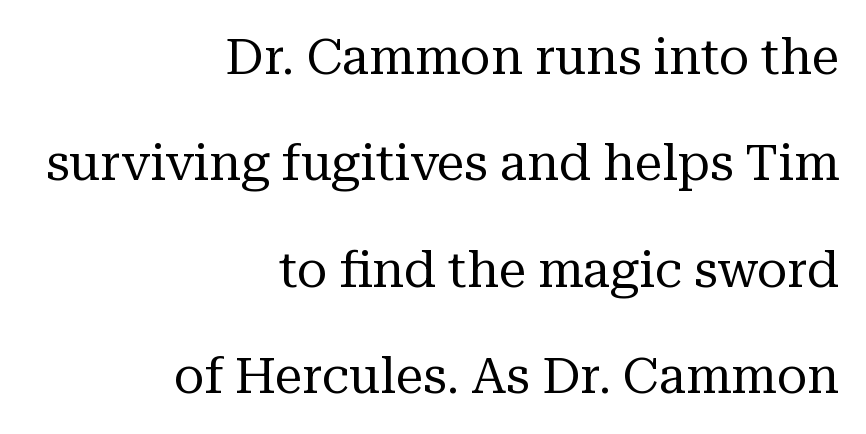
{"serif": "yes", "italic": "no", "bold": "no", "weight": "regular", "width": "normal", "stroke_contrast": "medium", "x_height": "medium", "monospaced": "no", "underline": "no", "align": "right", "line_spacing": "loose", "line_spacing_ratio": 2.13, "letter_spacing": "normal", "letter_spacing_em": 0.0, "glyph_px": 50}
